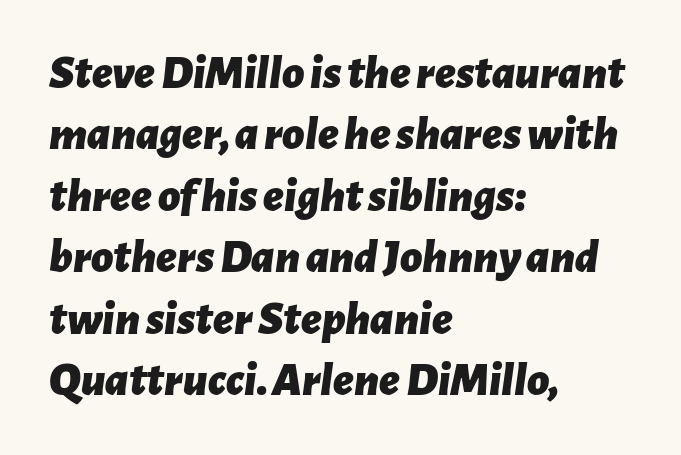
The image shows 48 px bold type, italic (leaning right); set left-aligned, normal line spacing (1.28x), normal letter spacing, not underlined; low stroke contrast and a medium x-height.
